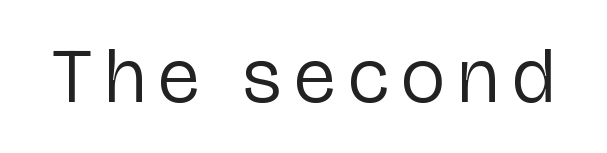
The image shows 78 px regular-weight sans-serif type, upright; set not underlined; low stroke contrast and a medium x-height.
